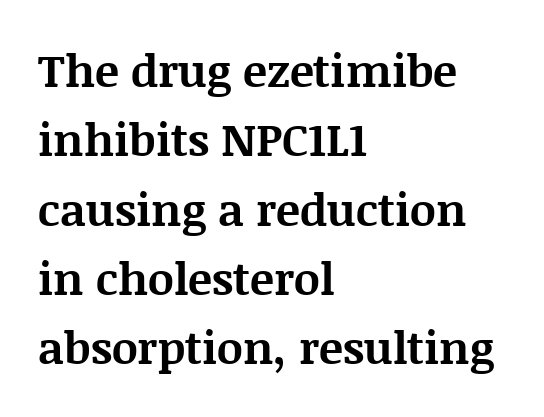
The letters advance in unequal steps, a hallmark of proportional type. The baseline area is clear. Is the block centered? No — it sits flush against the left margin. If you measured baseline to baseline, you'd find a middling distance. The typesetting leans heavy: a genuine bold.
